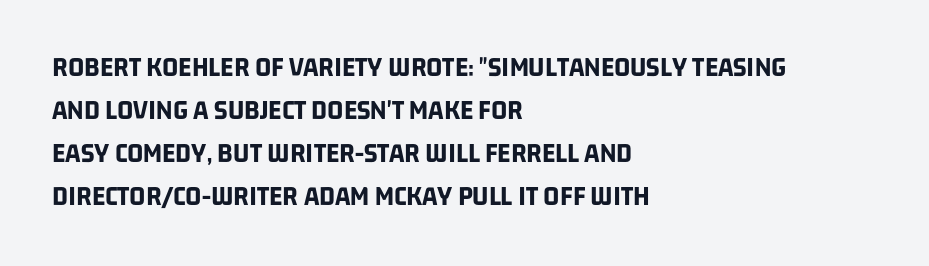
Varying glyph widths throughout — classic text-font behaviour. The rendering uses a bold face; every stroke is thick and dark. Letters rest on an invisible, unmarked baseline. Words appear dense and cohesive because spacing is normal.
